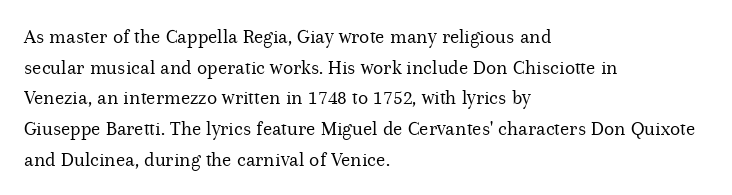
{"italic": "no", "bold": "no", "underline": "no", "align": "left", "line_spacing": "normal", "line_spacing_ratio": 1.46, "letter_spacing": "normal", "letter_spacing_em": 0.0, "glyph_px": 21}
